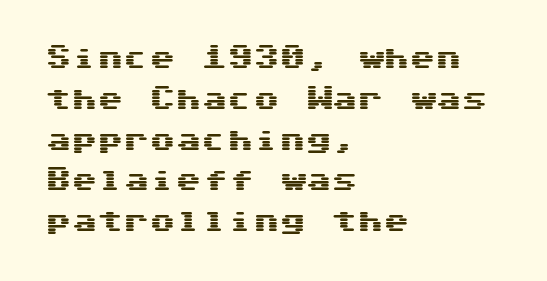
The space between consecutive lines is moderate. This sample uses plain, unmodified letter spacing. Layout note: lines flush left. No italicization has been applied; the sample stays upright. The passage shown is not underscored anywhere.
